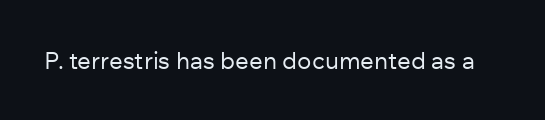
{"italic": "no", "bold": "no", "underline": "no", "letter_spacing": "normal", "letter_spacing_em": 0.0, "glyph_px": 24}
